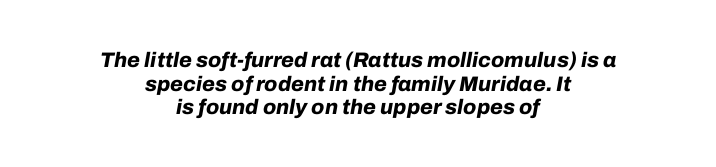
{"italic": "yes", "lean": "right", "slant_degrees": 10, "bold": "yes", "underline": "no", "align": "center", "line_spacing": "tight", "line_spacing_ratio": 1.13, "letter_spacing": "normal", "letter_spacing_em": 0.0, "glyph_px": 21}
